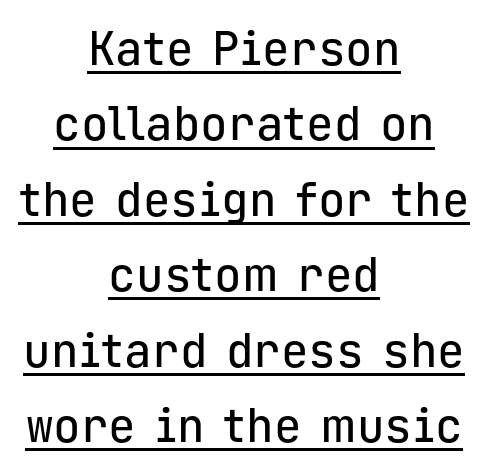
Underlined type. The text was rendered using a sans face with plain stroke endings. Do the characters align in a grid? Yes, the font is monospaced. Italic: no, the glyphs are upright roman. A student would call this center alignment; a typographer would say set centered.
